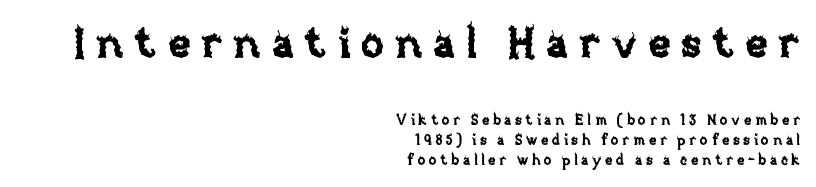
The letters advance in unequal steps, a hallmark of proportional type. Students, note that the glyphs here are deliberately spaced far apart. The designer gave the opening block more size than the closing block. Right-aligned paragraph, ragged on the left.
